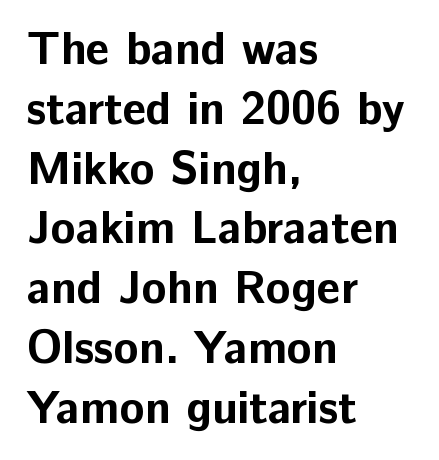
Q: Is the text bold? A: Yes.
Q: Is the text italic (slanted)? A: No, it is upright.
Q: Is the typeface a serif or a sans-serif typeface? A: Sans-serif.
Q: Is the text underlined? A: No.
Q: How is the paragraph aligned? A: Left-aligned.
Q: Is the spacing between letters normal or unusually wide? A: Normal.
Q: Is the spacing between lines tight, normal or loose? A: Normal.
Q: Width (condensed, normal, or wide)? A: Normal.
Q: Stroke contrast? A: Low.
Q: x-height? A: Medium.
Q: Monospaced? A: No.
